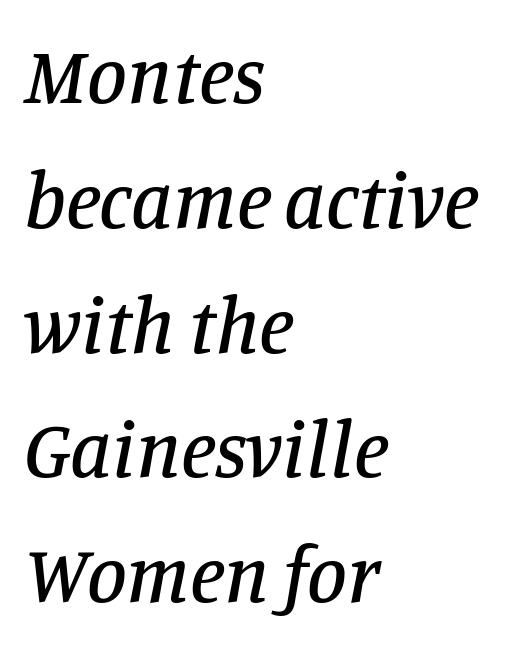
Reading down the block, your eye returns to a fixed left position each line. Small tapered or slab feet sit at the stroke ends, so this counts as serif. These lines sit exactly where default settings would place them. This rendering leaves character spacing at its baseline value. A typesetter would mark this as italic.
